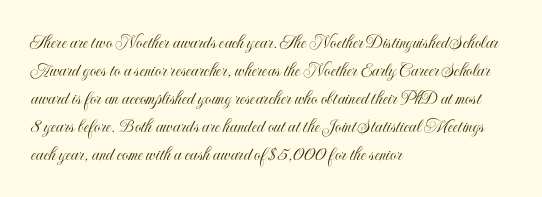
{"underline": "no", "align": "left", "line_spacing": "normal", "line_spacing_ratio": 1.4, "letter_spacing": "normal", "letter_spacing_em": 0.0, "glyph_px": 20}
